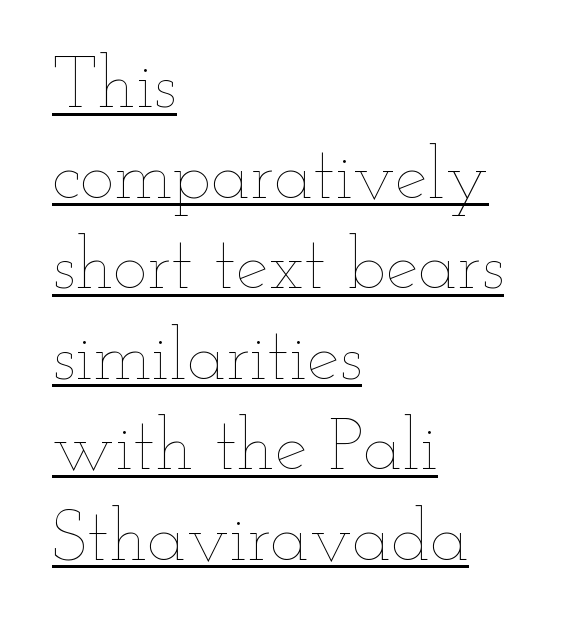
A typesetter would mark this as roman, not italic. Is the type heavy? It reads as light-to-regular instead. Is this a fixed-width face? No — the glyphs have proportional, varying widths. Short note: letters normally spaced. You can see a thin bar hugging the bottom of the glyphs.
